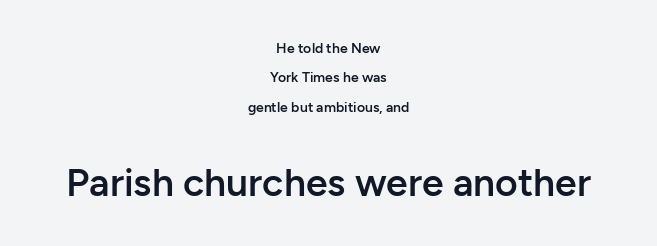
Proportional: the letters do not fall into vertical columns. Each new line begins a long way beneath the previous one. If you squint, the bottom block still reads clearly — it's the larger of the two. The zone under the glyphs is completely vacant.
